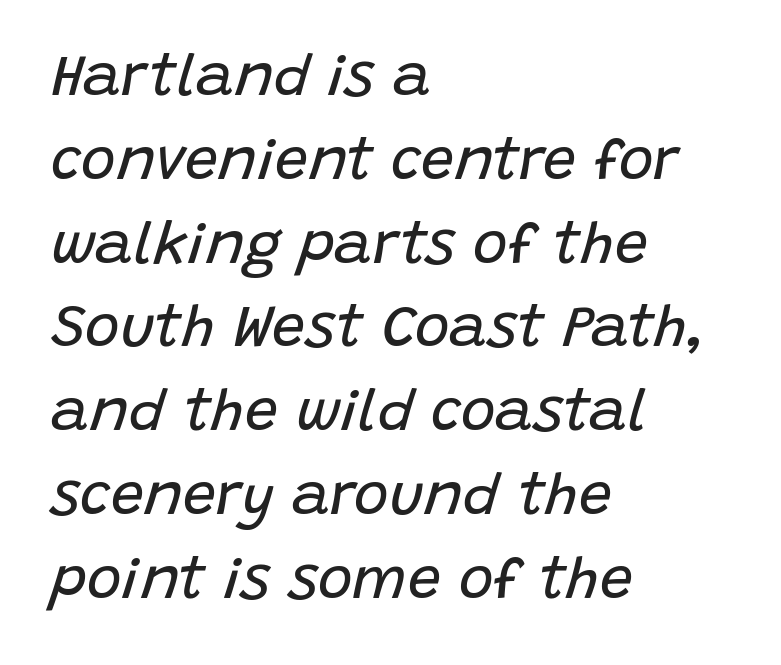
The image shows 59 px regular-weight type, italic (leaning right); set left-aligned, normal line spacing (1.42x), normal letter spacing, not underlined; low stroke contrast and a large x-height.
